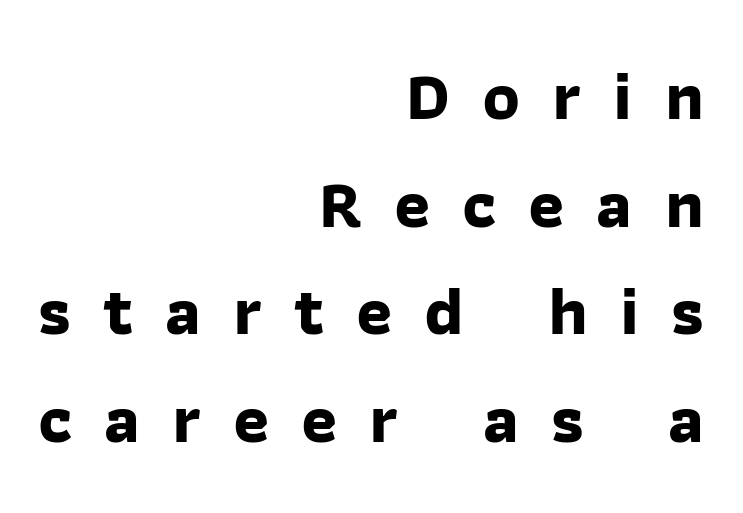
Q: Is the text bold? A: Yes.
Q: Is the typeface a serif or a sans-serif typeface? A: Sans-serif.
Q: Is the text underlined? A: No.
Q: How is the paragraph aligned? A: Right-aligned.
Q: Is the spacing between letters normal or unusually wide? A: Unusually wide.
Q: Is the spacing between lines tight, normal or loose? A: Normal.
Q: Width (condensed, normal, or wide)? A: Normal.
Q: Stroke contrast? A: Low.
Q: x-height? A: Medium.
Q: Monospaced? A: No.
